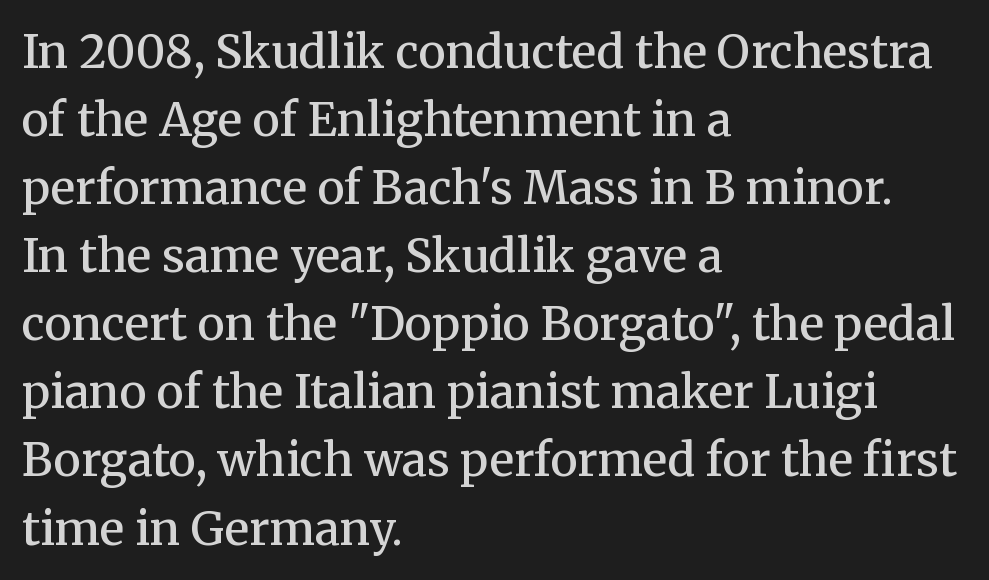
The image shows 46 px semibold serif type, upright; set left-aligned, normal line spacing (1.48x), normal letter spacing, not underlined; medium stroke contrast and a medium x-height.
